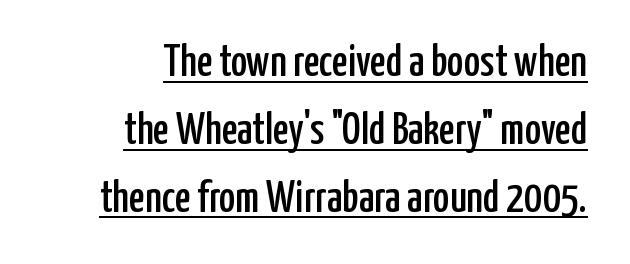
The image shows 44 px condensed sans-serif type, upright; set normal line spacing (1.54x), normal letter spacing, underlined; low stroke contrast and a medium x-height.
